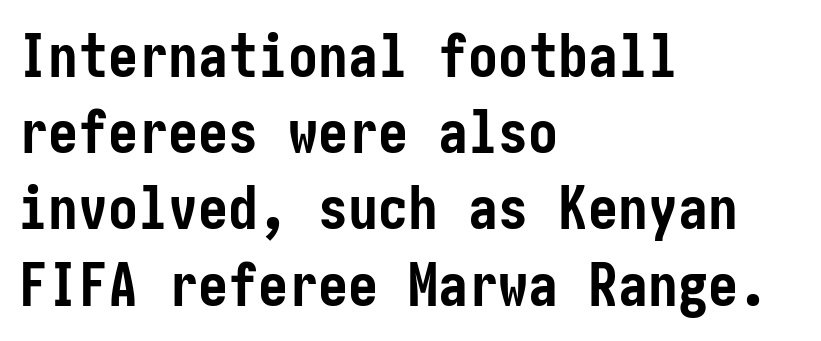
Q: Is the text bold? A: Yes.
Q: Is the text italic (slanted)? A: No, it is upright.
Q: Is the typeface a serif or a sans-serif typeface? A: Sans-serif.
Q: Is the text underlined? A: No.
Q: How is the paragraph aligned? A: Left-aligned.
Q: Is the spacing between letters normal or unusually wide? A: Normal.
Q: Is the spacing between lines tight, normal or loose? A: Normal.
Q: Width (condensed, normal, or wide)? A: Condensed.
Q: Stroke contrast? A: Low.
Q: x-height? A: Medium.
